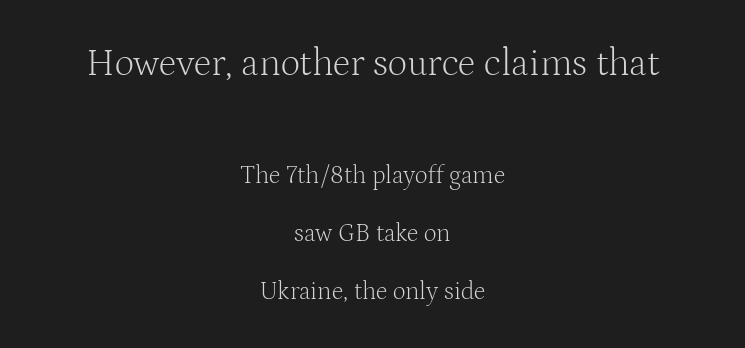
Q: Is the text bold? A: No.
Q: Is the text italic (slanted)? A: No, it is upright.
Q: Is the typeface a serif or a sans-serif typeface? A: Serif.
Q: Is the text underlined? A: No.
Q: How is the paragraph aligned? A: Centered.
Q: Is the spacing between letters normal or unusually wide? A: Normal.
Q: Is the spacing between lines tight, normal or loose? A: Loose.
Q: Which block of text is set in a larger size, the first (top) or the second (bottom)? A: The first (top) one.
Q: Width (condensed, normal, or wide)? A: Normal.
Q: Stroke contrast? A: Medium.
Q: x-height? A: Medium.
Q: Monospaced? A: No.
